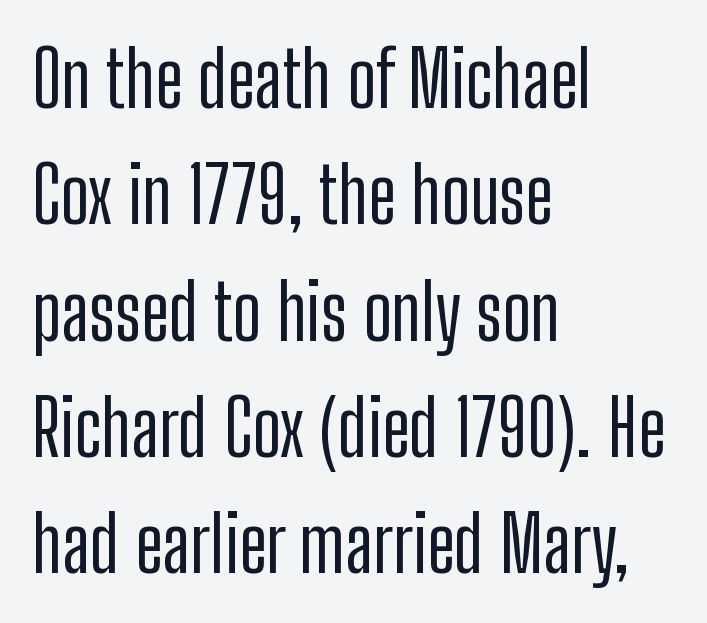
{"serif": "no", "italic": "no", "width": "condensed", "stroke_contrast": "low", "x_height": "medium", "monospaced": "no", "underline": "no", "align": "left", "line_spacing": "normal", "line_spacing_ratio": 1.51, "letter_spacing": "normal", "letter_spacing_em": 0.0, "glyph_px": 77}
